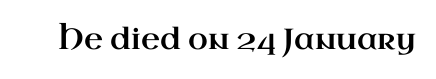
Q: Is the text italic (slanted)? A: No, it is upright.
Q: Is the typeface a serif or a sans-serif typeface? A: Serif.
Q: Is the text underlined? A: No.
Q: Is the spacing between letters normal or unusually wide? A: Normal.
Q: Width (condensed, normal, or wide)? A: Wide.
Q: Stroke contrast? A: High.
Q: x-height? A: Small.
Q: Monospaced? A: No.
